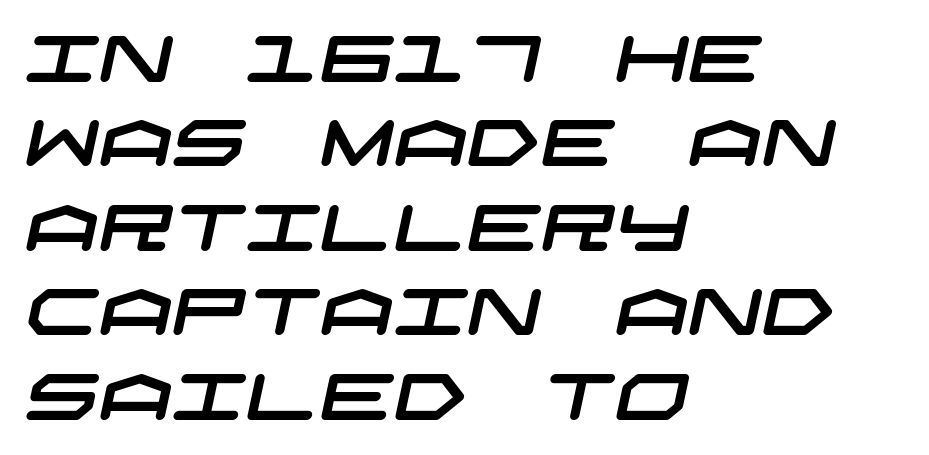
{"serif": "no", "width": "wide", "stroke_contrast": "low", "x_height": "large", "underline": "no", "align": "left", "line_spacing": "normal", "line_spacing_ratio": 1.3, "letter_spacing": "normal", "letter_spacing_em": 0.0, "glyph_px": 65}
